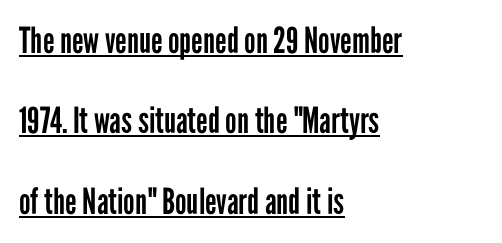
{"serif": "no", "italic": "no", "bold": "no", "weight": "regular", "width": "condensed", "stroke_contrast": "low", "x_height": "medium", "monospaced": "no", "underline": "yes", "align": "left", "line_spacing": "loose", "line_spacing_ratio": 2.23, "letter_spacing": "normal", "letter_spacing_em": 0.0, "glyph_px": 36}
